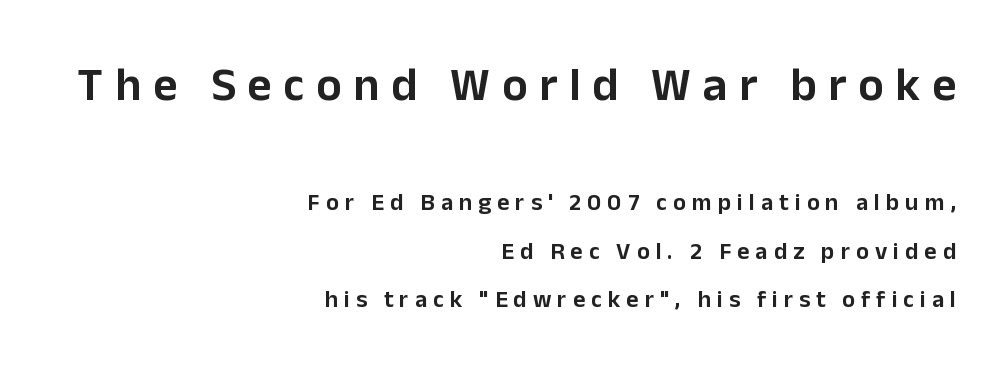
The image shows 47 px sans-serif type, upright; set right-aligned, loose line spacing (2.03x), unusually wide letter spacing (+0.25 em), not underlined; the first (top) block is 1.96x larger; low stroke contrast and a medium x-height.
